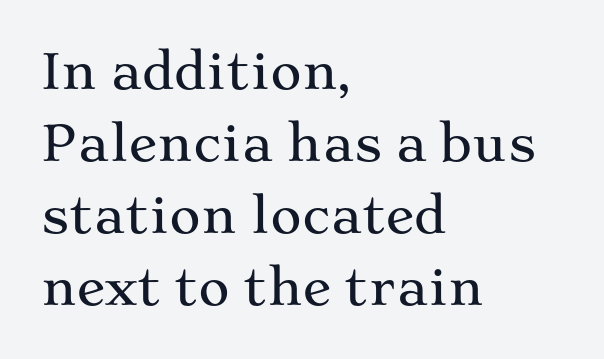
The image shows 48 px wide serif type, upright; set left-aligned, normal line spacing (1.5x), normal letter spacing, not underlined; medium stroke contrast and a medium x-height.
